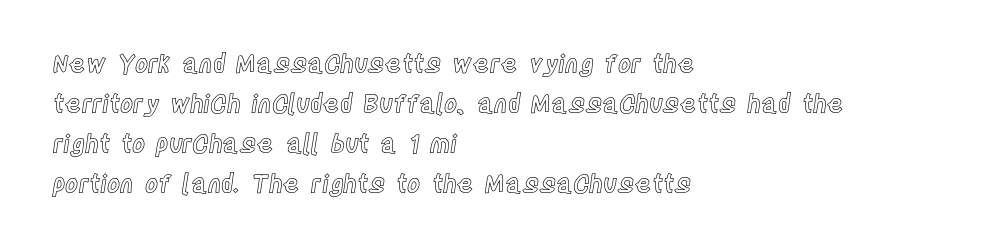
Q: Is the text italic (slanted)? A: Yes.
Q: Is the text underlined? A: No.
Q: How is the paragraph aligned? A: Left-aligned.
Q: Is the spacing between letters normal or unusually wide? A: Normal.
Q: Is the spacing between lines tight, normal or loose? A: Normal.
